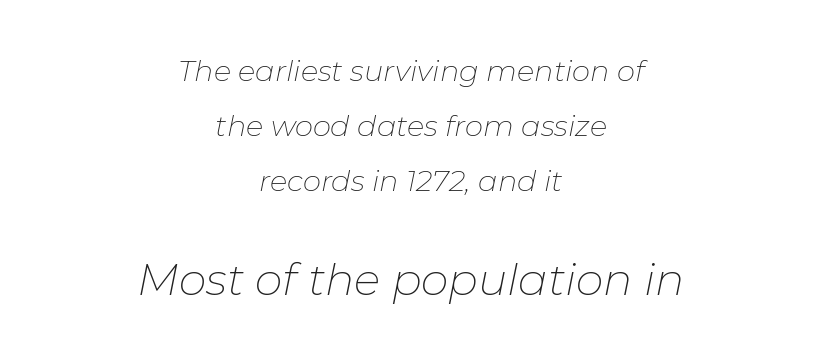
{"italic": "yes", "lean": "right", "slant_degrees": 11, "bold": "no", "weight": "thin", "width": "normal", "stroke_contrast": "low", "x_height": "medium", "monospaced": "no", "underline": "no", "align": "center", "line_spacing_ratio": 1.89, "letter_spacing": "normal", "letter_spacing_em": 0.0, "larger_block": "second", "size_ratio": 1.52, "glyph_px": 44}
